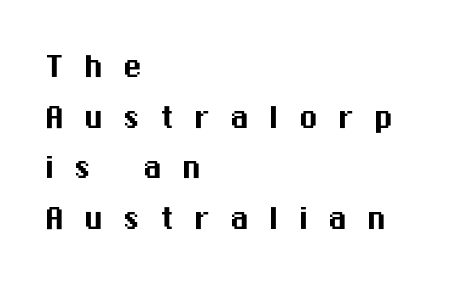
{"serif": "no", "italic": "no", "width": "normal", "stroke_contrast": "medium", "x_height": "medium", "monospaced": "no", "underline": "no", "align": "left", "line_spacing": "normal", "line_spacing_ratio": 1.3, "letter_spacing": "wide", "letter_spacing_em": 0.5, "glyph_px": 39}
